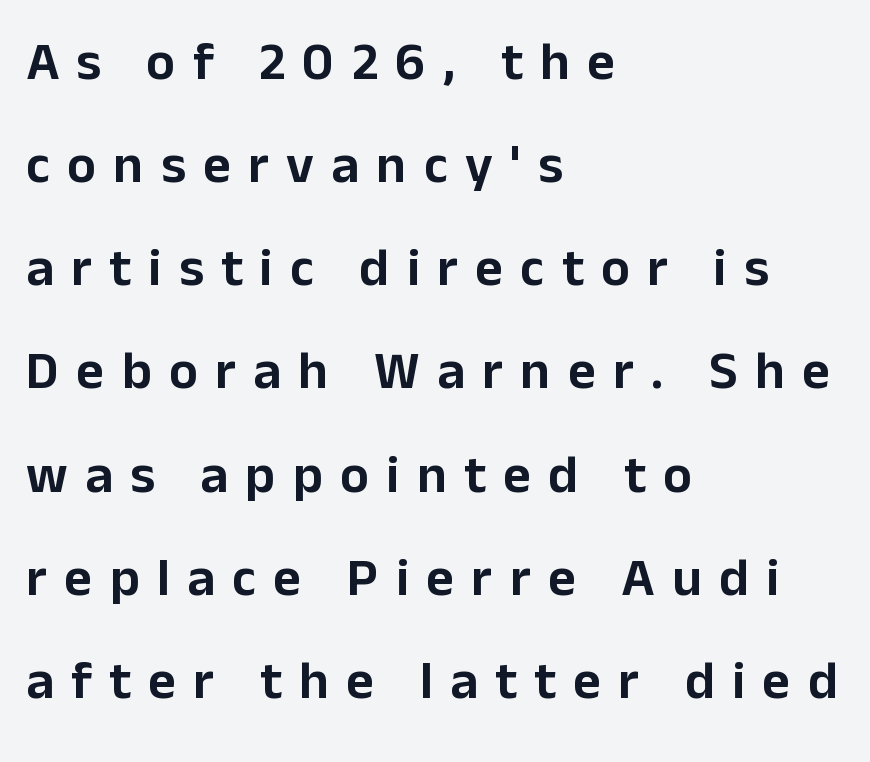
The image shows 54 px sans-serif type, upright; set left-aligned, loose line spacing (1.91x), unusually wide letter spacing (+0.32 em), not underlined; low stroke contrast and a medium x-height.
